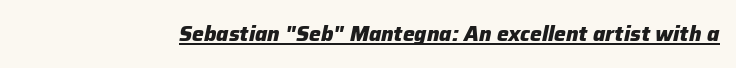
Q: Is the text bold? A: Yes.
Q: Is the text italic (slanted)? A: Yes, it leans right by about 12 degrees.
Q: Is the text underlined? A: Yes.
Q: Is the spacing between letters normal or unusually wide? A: Normal.
